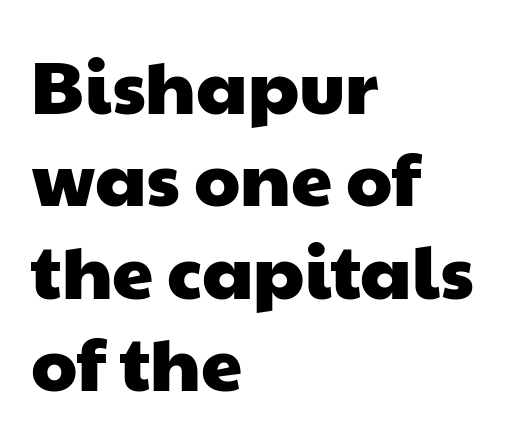
The image shows 74 px wide sans-serif type; set left-aligned, normal line spacing (1.25x), normal letter spacing, not underlined; low stroke contrast and a medium x-height.
